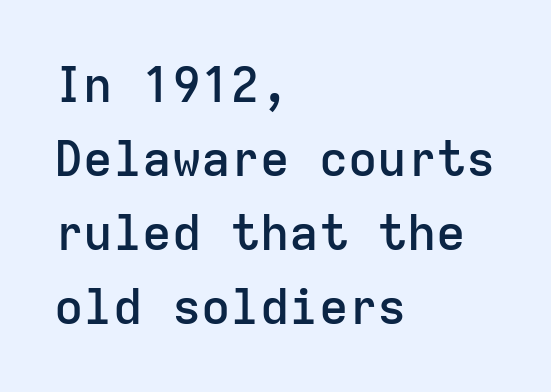
Q: Is the text bold? A: Semi-bold.
Q: Is the text italic (slanted)? A: No, it is upright.
Q: Is the typeface a serif or a sans-serif typeface? A: Sans-serif.
Q: Is the text underlined? A: No.
Q: How is the paragraph aligned? A: Left-aligned.
Q: Is the spacing between letters normal or unusually wide? A: Normal.
Q: Is the spacing between lines tight, normal or loose? A: Normal.
Q: Width (condensed, normal, or wide)? A: Normal.
Q: Stroke contrast? A: Low.
Q: x-height? A: Medium.
Q: Monospaced? A: Yes.
